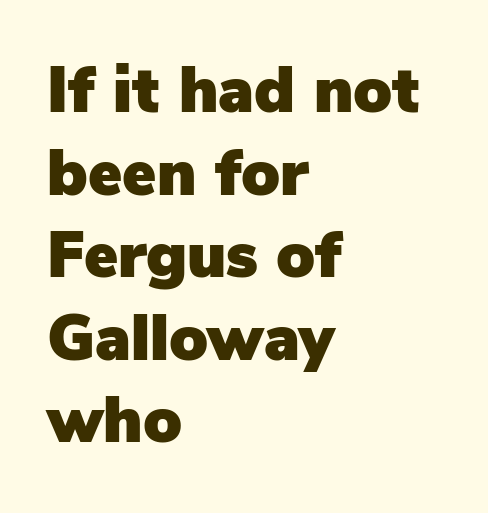
{"serif": "no", "italic": "no", "width": "normal", "stroke_contrast": "low", "x_height": "medium", "monospaced": "no", "underline": "no", "align": "left", "line_spacing": "normal", "line_spacing_ratio": 1.29, "letter_spacing": "normal", "letter_spacing_em": 0.0, "glyph_px": 64}
